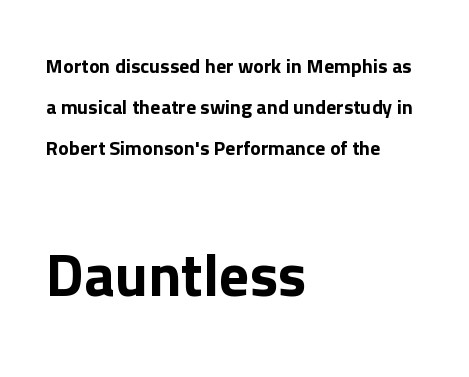
Q: Is the text italic (slanted)? A: No, it is upright.
Q: Is the typeface a serif or a sans-serif typeface? A: Sans-serif.
Q: Is the text underlined? A: No.
Q: How is the paragraph aligned? A: Left-aligned.
Q: Is the spacing between letters normal or unusually wide? A: Normal.
Q: Is the spacing between lines tight, normal or loose? A: Loose.
Q: Which block of text is set in a larger size, the first (top) or the second (bottom)? A: The second (bottom) one.
Q: Width (condensed, normal, or wide)? A: Normal.
Q: Stroke contrast? A: Low.
Q: x-height? A: Medium.
Q: Monospaced? A: No.
